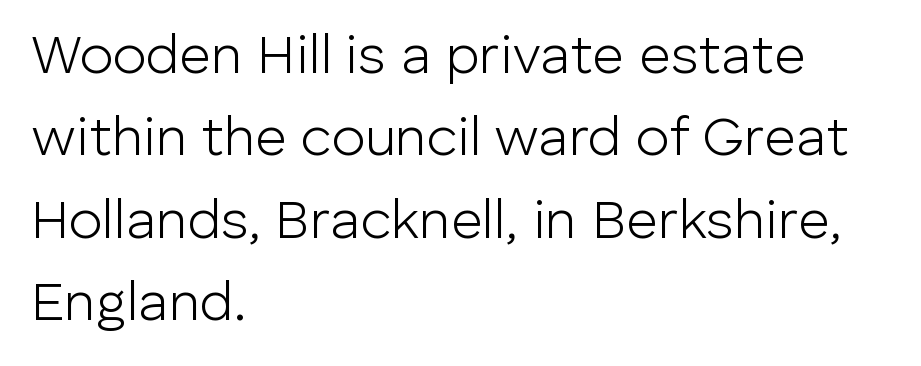
Q: Is the text bold? A: No.
Q: Is the text italic (slanted)? A: No, it is upright.
Q: Is the typeface a serif or a sans-serif typeface? A: Sans-serif.
Q: Is the text underlined? A: No.
Q: How is the paragraph aligned? A: Left-aligned.
Q: Is the spacing between letters normal or unusually wide? A: Normal.
Q: Is the spacing between lines tight, normal or loose? A: Normal.
Q: Width (condensed, normal, or wide)? A: Normal.
Q: Stroke contrast? A: Low.
Q: x-height? A: Medium.
Q: Monospaced? A: No.
